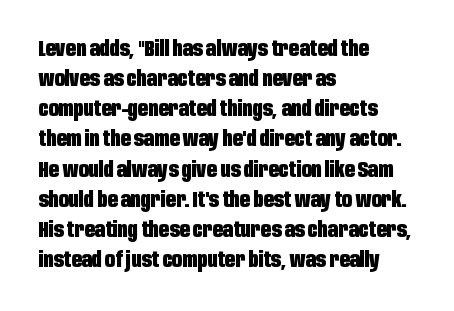
{"italic": "no", "bold": "yes", "underline": "no", "align": "left", "line_spacing": "normal", "line_spacing_ratio": 1.37, "letter_spacing": "normal", "letter_spacing_em": 0.0, "glyph_px": 22}
